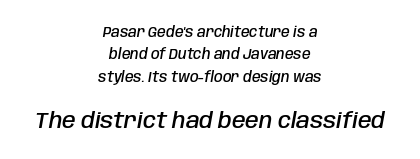
The image shows 22 px text type, italic (leaning right); set centered, normal line spacing (1.6x), normal letter spacing, not underlined; the second (bottom) block is 1.57x larger.
